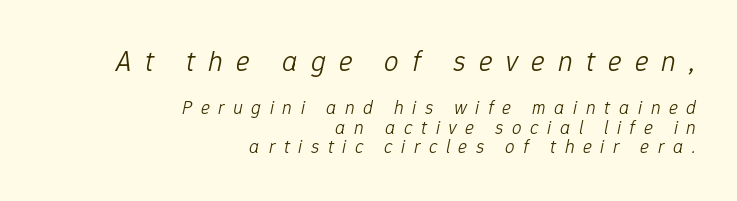
{"italic": "yes", "lean": "right", "slant_degrees": 12, "bold": "no", "weight": "light", "width": "normal", "stroke_contrast": "low", "x_height": "medium", "monospaced": "no", "underline": "no", "align": "right", "line_spacing": "tight", "line_spacing_ratio": 1.03, "letter_spacing": "wide", "letter_spacing_em": 0.45, "larger_block": "first", "size_ratio": 1.53, "glyph_px": 29}
